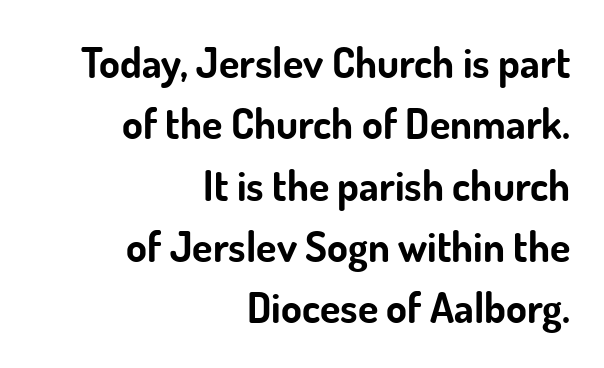
Q: Is the text bold? A: Yes.
Q: Is the text italic (slanted)? A: No, it is upright.
Q: Is the typeface a serif or a sans-serif typeface? A: Sans-serif.
Q: Is the text underlined? A: No.
Q: How is the paragraph aligned? A: Right-aligned.
Q: Is the spacing between letters normal or unusually wide? A: Normal.
Q: Is the spacing between lines tight, normal or loose? A: Normal.
Q: Width (condensed, normal, or wide)? A: Normal.
Q: Stroke contrast? A: Low.
Q: x-height? A: Small.
Q: Monospaced? A: No.
